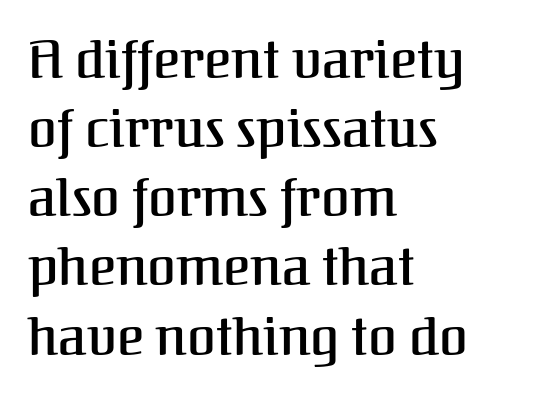
Just letters on the line, the space beneath them empty. Designer's note — italics off, roman on. Note: serifs present on the glyphs. Visually the block forms a straight wall on the left and a jagged coastline on the right. Short note: letters normally spaced. This sample keeps an unexceptional amount of space between lines.
